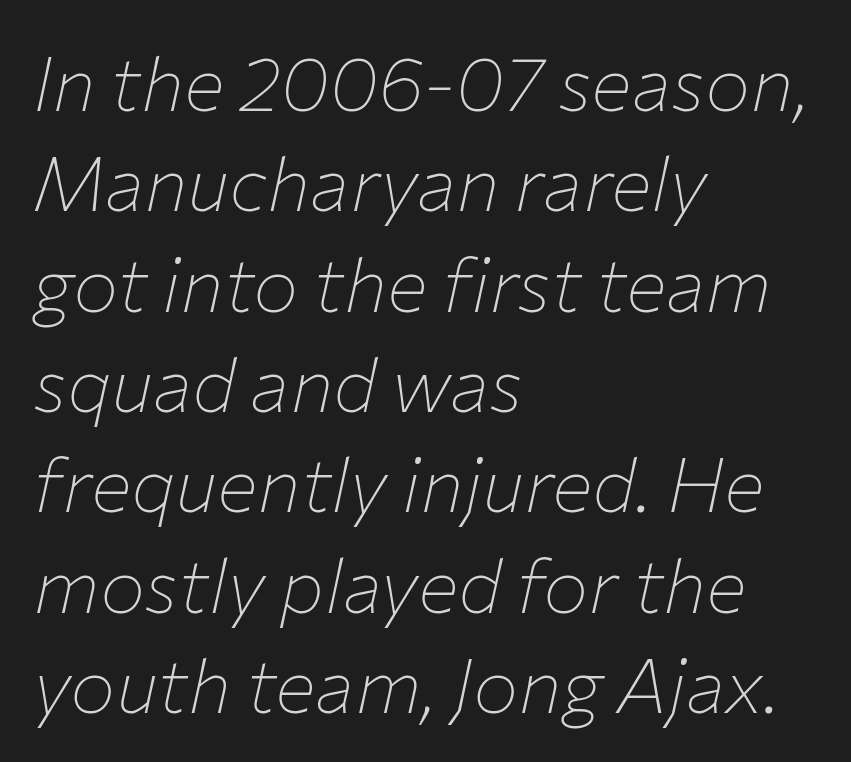
The area under the type is left untouched. The horizontal fit of the characters is conventional and even. Short and long lines alike share a common starting point at left. Character widths vary here, with narrow letters taking less room than wide ones. The rows are spaced the way most documents space them.
